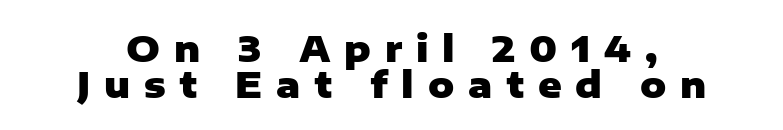
{"serif": "no", "italic": "no", "bold": "yes", "weight": "heavy", "width": "normal", "stroke_contrast": "low", "x_height": "medium", "monospaced": "no", "underline": "no", "line_spacing": "tight", "line_spacing_ratio": 1.0, "letter_spacing": "wide", "letter_spacing_em": 0.38, "glyph_px": 36}
